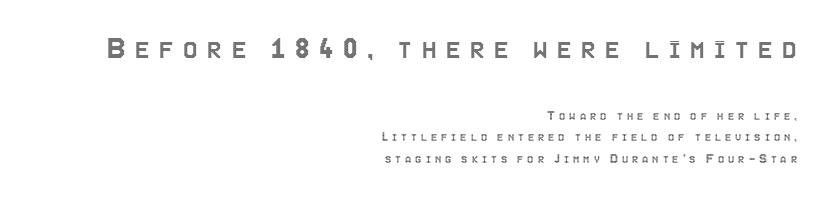
Q: Is the text italic (slanted)? A: No, it is upright.
Q: Is the text underlined? A: No.
Q: How is the paragraph aligned? A: Right-aligned.
Q: Is the spacing between letters normal or unusually wide? A: Unusually wide.
Q: Is the spacing between lines tight, normal or loose? A: Normal.
Q: Which block of text is set in a larger size, the first (top) or the second (bottom)? A: The first (top) one.
Q: Width (condensed, normal, or wide)? A: Condensed.
Q: x-height? A: Large.
Q: Monospaced? A: No.
